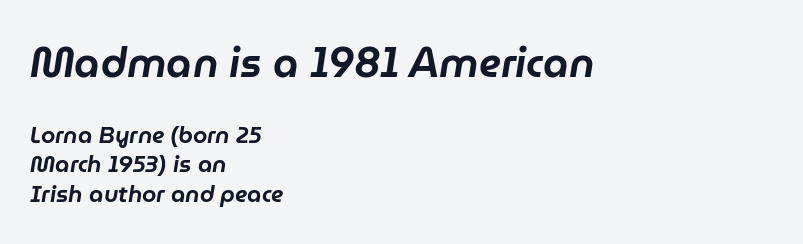
Q: Is the text italic (slanted)? A: Yes, it leans right by about 9 degrees.
Q: Is the text underlined? A: No.
Q: How is the paragraph aligned? A: Left-aligned.
Q: Is the spacing between letters normal or unusually wide? A: Normal.
Q: Is the spacing between lines tight, normal or loose? A: Normal.
Q: Which block of text is set in a larger size, the first (top) or the second (bottom)? A: The first (top) one.
Q: Width (condensed, normal, or wide)? A: Normal.
Q: Stroke contrast? A: Low.
Q: x-height? A: Medium.
Q: Monospaced? A: No.
